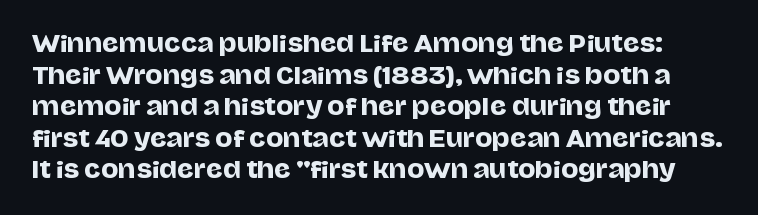
Q: Is the text italic (slanted)? A: No, it is upright.
Q: Is the text underlined? A: No.
Q: Is the spacing between letters normal or unusually wide? A: Normal.
Q: Is the spacing between lines tight, normal or loose? A: Normal.
